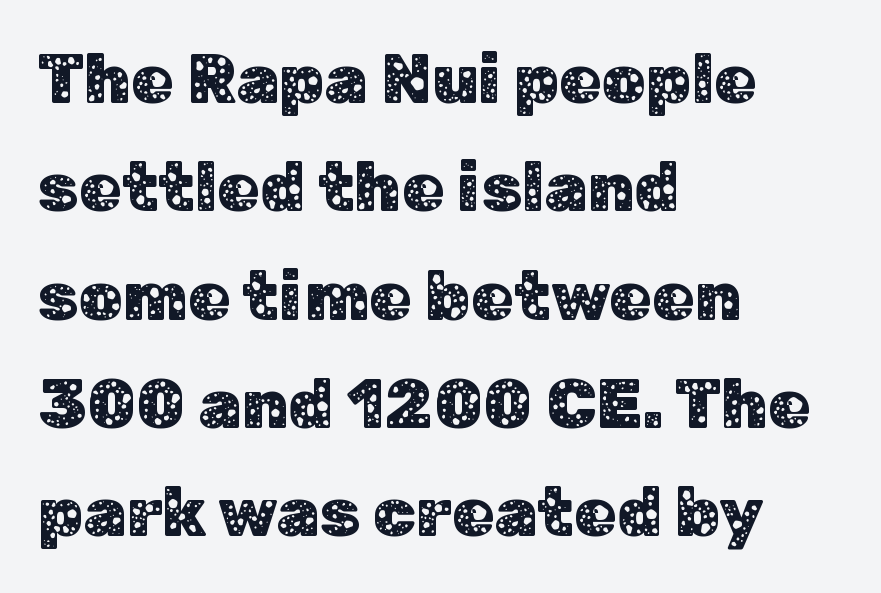
{"serif": "no", "italic": "no", "width": "normal", "stroke_contrast": "low", "x_height": "medium", "monospaced": "no", "underline": "no", "align": "left", "line_spacing": "normal", "line_spacing_ratio": 1.57, "letter_spacing": "normal", "letter_spacing_em": 0.0, "glyph_px": 69}
